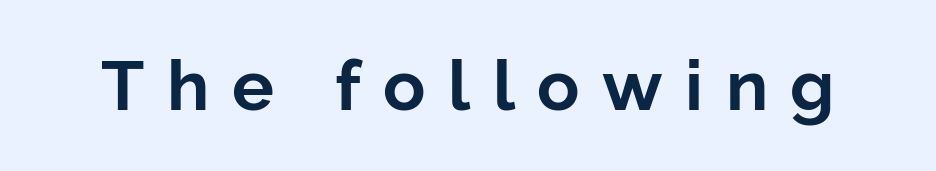
Q: Is the text bold? A: Yes.
Q: Is the text italic (slanted)? A: No, it is upright.
Q: Is the typeface a serif or a sans-serif typeface? A: Sans-serif.
Q: Is the text underlined? A: No.
Q: Is the spacing between letters normal or unusually wide? A: Unusually wide.
Q: Width (condensed, normal, or wide)? A: Normal.
Q: Stroke contrast? A: Low.
Q: x-height? A: Medium.
Q: Monospaced? A: No.
